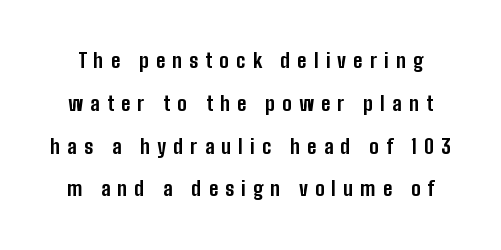
Q: Is the text bold? A: Yes.
Q: Is the text italic (slanted)? A: No, it is upright.
Q: Is the text underlined? A: No.
Q: Is the spacing between letters normal or unusually wide? A: Unusually wide.
Q: Is the spacing between lines tight, normal or loose? A: Loose.
